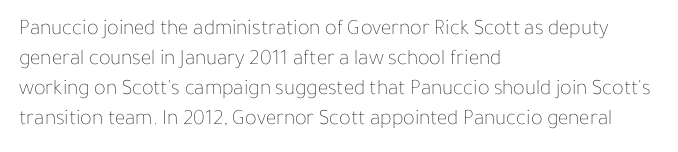
The image shows 22 px text type, upright; set left-aligned, normal line spacing (1.37x), normal letter spacing, not underlined.
